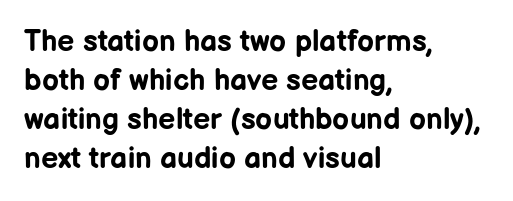
The image shows 30 px bold sans-serif type, upright; set left-aligned, normal line spacing (1.3x), normal letter spacing, not underlined; low stroke contrast and a medium x-height.
